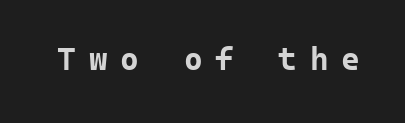
Q: Is the text bold? A: Yes.
Q: Is the text italic (slanted)? A: No, it is upright.
Q: Is the typeface a serif or a sans-serif typeface? A: Sans-serif.
Q: Is the text underlined? A: No.
Q: Is the spacing between letters normal or unusually wide? A: Unusually wide.
Q: Width (condensed, normal, or wide)? A: Normal.
Q: Stroke contrast? A: Low.
Q: x-height? A: Medium.
Q: Monospaced? A: Yes.
